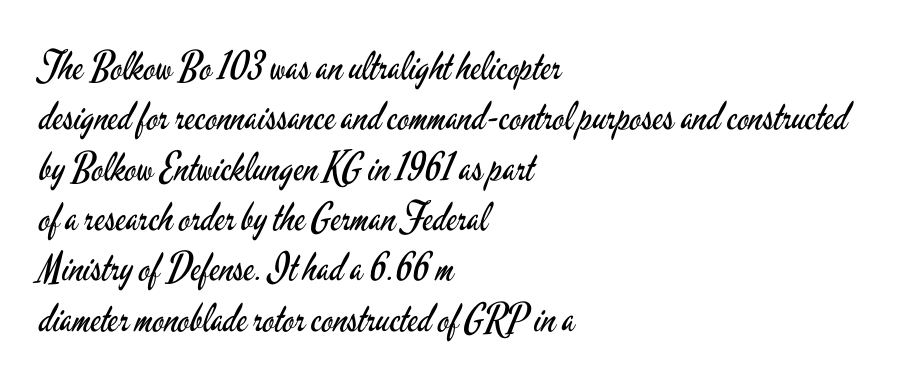
{"serif": "no", "bold": "no", "weight": "regular", "width": "condensed", "stroke_contrast": "low", "x_height": "small", "monospaced": "no", "underline": "no", "align": "left", "line_spacing": "normal", "line_spacing_ratio": 1.29, "letter_spacing": "normal", "letter_spacing_em": 0.0, "glyph_px": 39}
